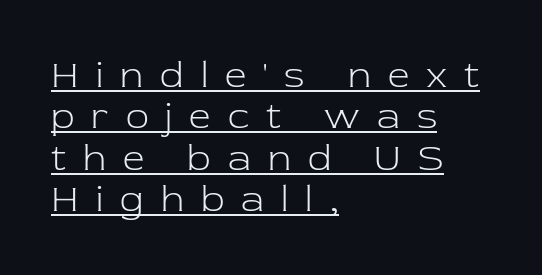
Q: Is the text bold? A: No.
Q: Is the text italic (slanted)? A: No, it is upright.
Q: Is the typeface a serif or a sans-serif typeface? A: Serif.
Q: Is the text underlined? A: Yes.
Q: How is the paragraph aligned? A: Left-aligned.
Q: Is the spacing between letters normal or unusually wide? A: Unusually wide.
Q: Is the spacing between lines tight, normal or loose? A: Tight.
Q: Width (condensed, normal, or wide)? A: Normal.
Q: Stroke contrast? A: Low.
Q: x-height? A: Medium.
Q: Monospaced? A: No.
